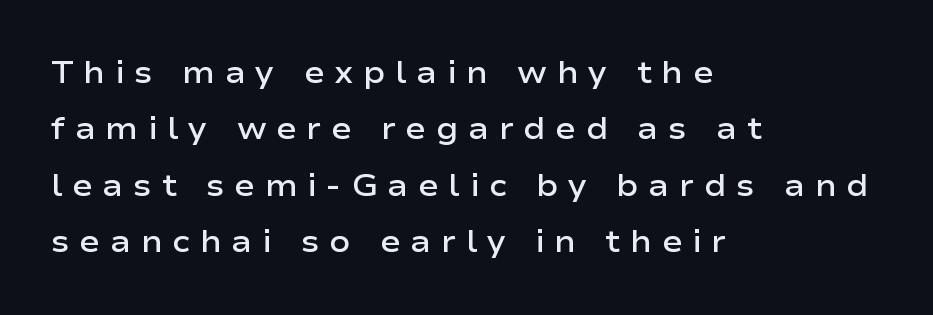
The image shows 31 px semibold, wide sans-serif type, upright; set left-aligned, line spacing 1.82x, unusually wide letter spacing (+0.31 em), not underlined; low stroke contrast and a medium x-height.
